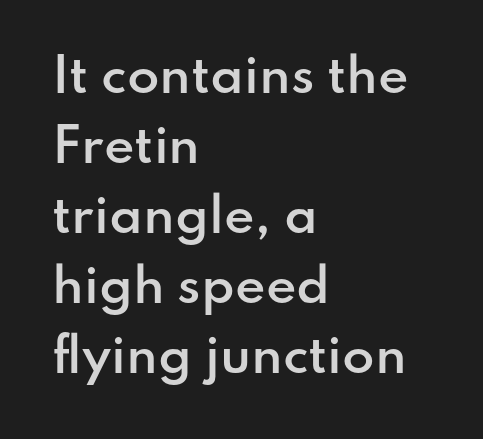
The image shows 47 px semibold sans-serif type, upright; set left-aligned, normal line spacing (1.49x), normal letter spacing, not underlined; low stroke contrast and a small x-height.
